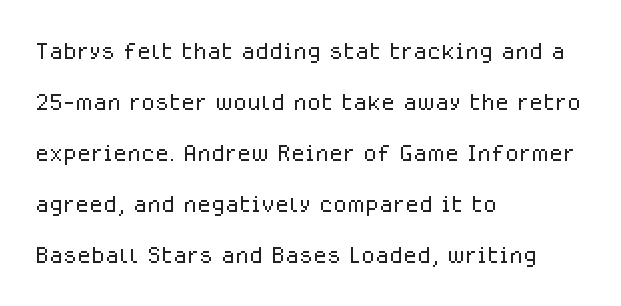
{"serif": "no", "italic": "no", "bold": "no", "weight": "light", "width": "normal", "stroke_contrast": "low", "x_height": "medium", "monospaced": "no", "underline": "no", "align": "left", "line_spacing": "normal", "line_spacing_ratio": 1.59, "letter_spacing": "normal", "letter_spacing_em": 0.0, "glyph_px": 32}
